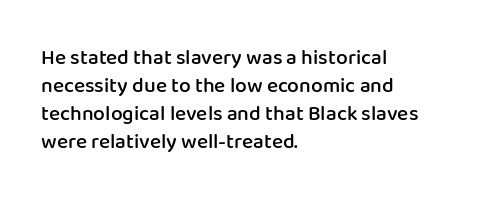
Q: Is the text bold? A: Semi-bold.
Q: Is the text italic (slanted)? A: No, it is upright.
Q: Is the text underlined? A: No.
Q: How is the paragraph aligned? A: Left-aligned.
Q: Is the spacing between letters normal or unusually wide? A: Normal.
Q: Is the spacing between lines tight, normal or loose? A: Normal.
